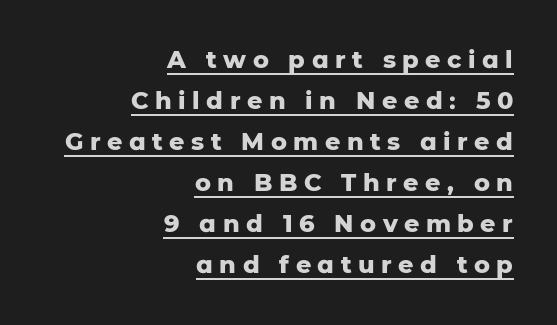
What stands out about the letter spacing? Its width — letters are far apart. In designer terms, the underline attribute is active on this setting. One-word summary of the alignment: right. The font is running at its bold setting. Upright lettering throughout.
